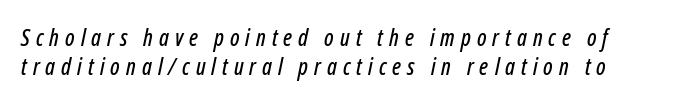
Someone cranked the tracking dial way up on this one. Reading down the column, the eye jumps a familiar distance to each next line. The glyphs are unaccompanied by any horizontal stroke below them. Slanted lettering throughout.
